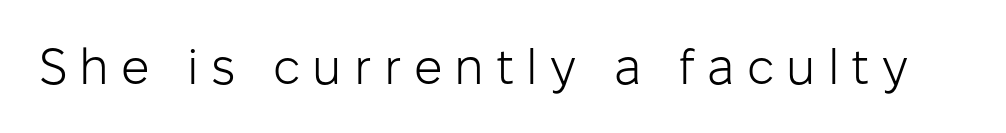
Q: Is the text bold? A: No.
Q: Is the text italic (slanted)? A: No, it is upright.
Q: Is the typeface a serif or a sans-serif typeface? A: Sans-serif.
Q: Is the text underlined? A: No.
Q: Is the spacing between letters normal or unusually wide? A: Unusually wide.
Q: Width (condensed, normal, or wide)? A: Normal.
Q: Stroke contrast? A: Low.
Q: x-height? A: Medium.
Q: Monospaced? A: No.
